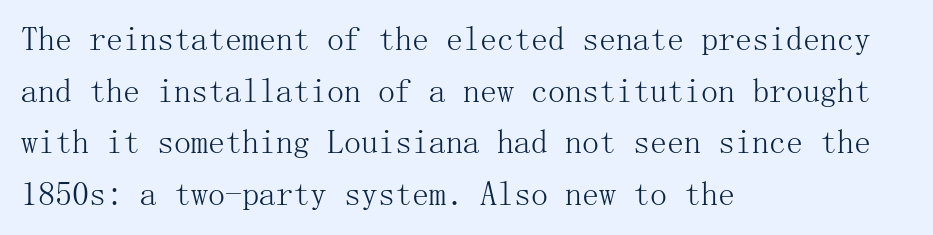
The letterforms sit shoulder to shoulder at normal distance. The passage shown is not underscored anywhere. Visually the block forms a straight wall on the left and a jagged coastline on the right. Unlike italic type, these characters show no tilt at all. The space between consecutive lines is moderate. These lines are composed in type with serifs.
